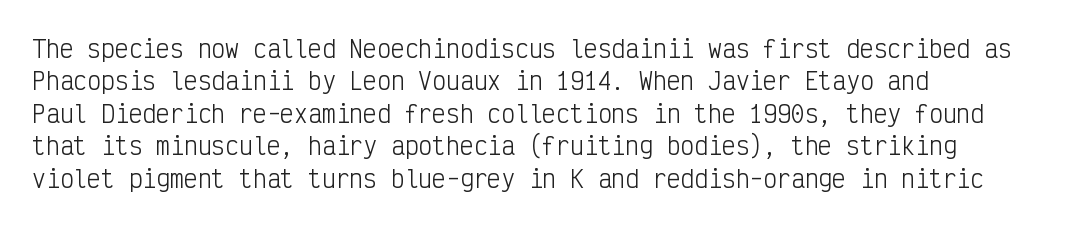
The image shows 23 px text type, upright; set left-aligned, normal line spacing (1.41x), normal letter spacing, not underlined.
